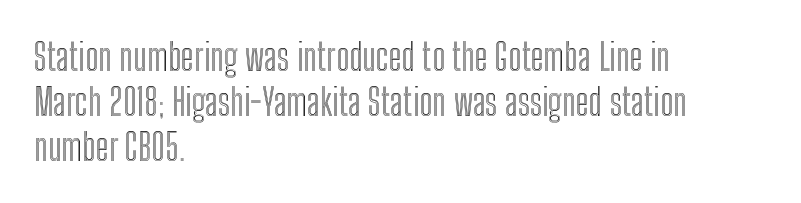
Character widths vary here, with narrow letters taking less room than wide ones. Posture: vertical. Clear beneath every line of the passage. A classic flush-left, rag-right setting is used for this passage. Students, note that the glyphs here touch the page at normal intervals.
